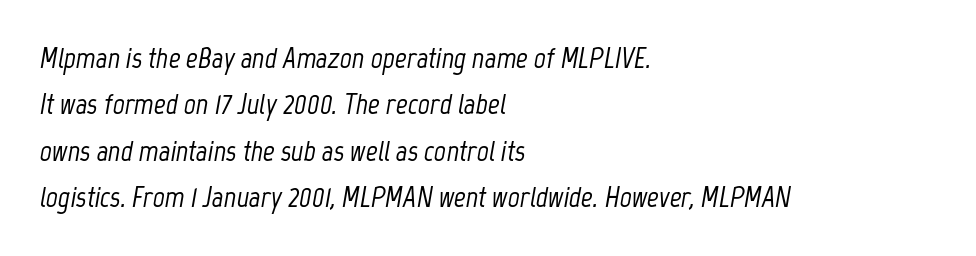
{"italic": "yes", "lean": "right", "slant_degrees": 12, "width": "condensed", "stroke_contrast": "low", "x_height": "medium", "monospaced": "no", "underline": "no", "align": "left", "line_spacing": "normal", "line_spacing_ratio": 1.6, "letter_spacing": "normal", "letter_spacing_em": 0.0, "glyph_px": 29}
